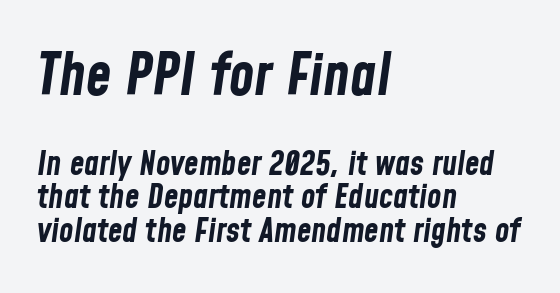
Q: Is the text bold? A: Yes.
Q: Is the text italic (slanted)? A: Yes, it leans right by about 8 degrees.
Q: Is the text underlined? A: No.
Q: How is the paragraph aligned? A: Left-aligned.
Q: Is the spacing between letters normal or unusually wide? A: Normal.
Q: Is the spacing between lines tight, normal or loose? A: Tight.
Q: Which block of text is set in a larger size, the first (top) or the second (bottom)? A: The first (top) one.
Q: Width (condensed, normal, or wide)? A: Condensed.
Q: Stroke contrast? A: Low.
Q: x-height? A: Medium.
Q: Monospaced? A: No.
